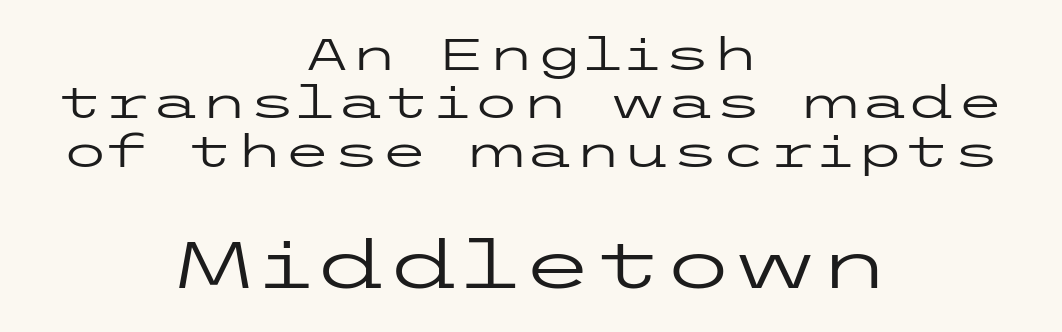
Quick note: underline off. These lines keep a tight, regular rhythm from letter to letter. This sample is center-justified, so both line endings float freely. The emphasis by scale lands on block number two, below. Honestly, the rows look squashed on top of each other.
